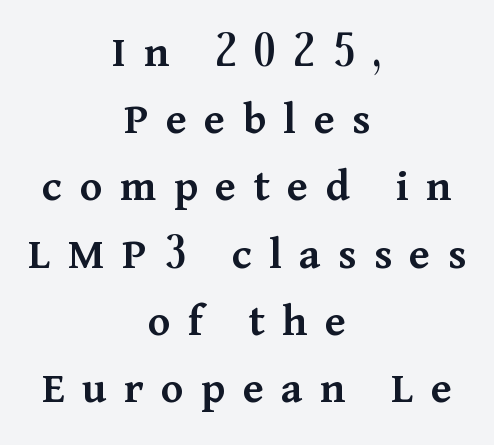
These lines stack symmetrically, like a column narrowing and widening about its center. What's the leading like? Ordinary, nothing unusual. The letterforms stand isolated, each surrounded by extra space. Bare-footed words on every line.
